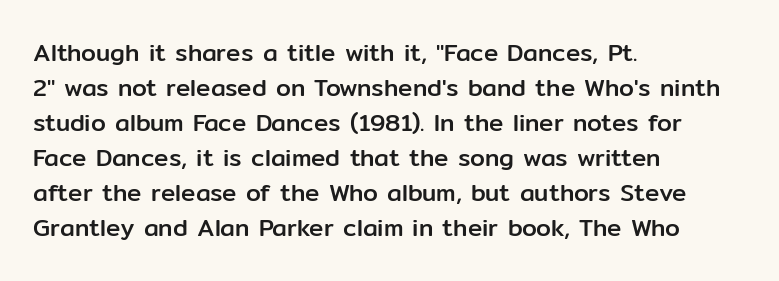
The image shows 24 px text type, upright; set left-aligned, normal line spacing (1.46x), normal letter spacing, not underlined.
